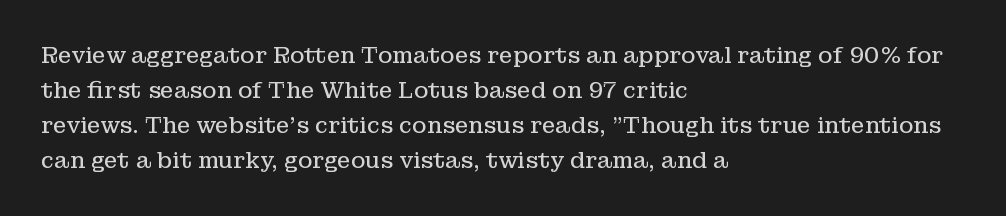
{"italic": "no", "bold": "no", "underline": "no", "align": "left", "line_spacing": "normal", "line_spacing_ratio": 1.59, "letter_spacing": "normal", "letter_spacing_em": 0.0, "glyph_px": 22}
